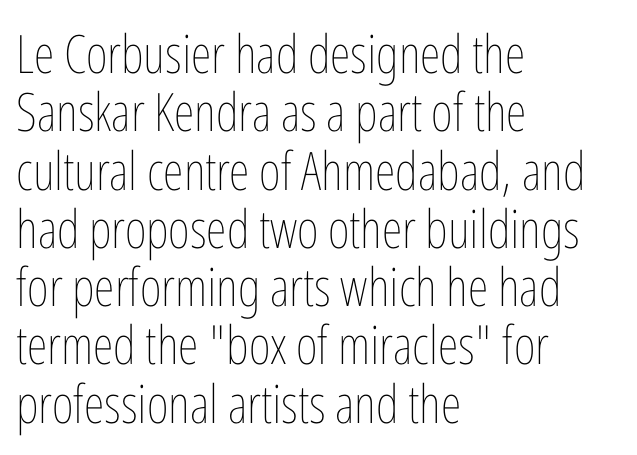
The image shows 53 px thin, condensed type, upright; set left-aligned, tight line spacing (1.1x), normal letter spacing, not underlined; low stroke contrast and a medium x-height.
